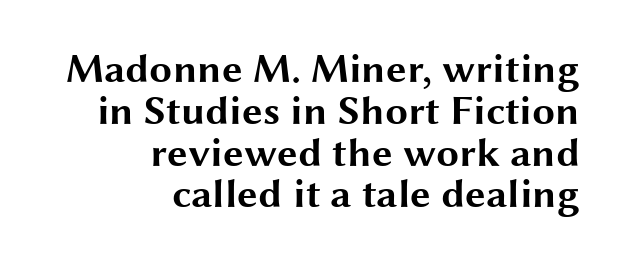
{"serif": "no", "italic": "no", "bold": "yes", "weight": "bold", "width": "wide", "stroke_contrast": "medium", "x_height": "medium", "monospaced": "no", "underline": "no", "align": "right", "line_spacing": "tight", "line_spacing_ratio": 1.02, "letter_spacing": "normal", "letter_spacing_em": 0.0, "glyph_px": 41}
